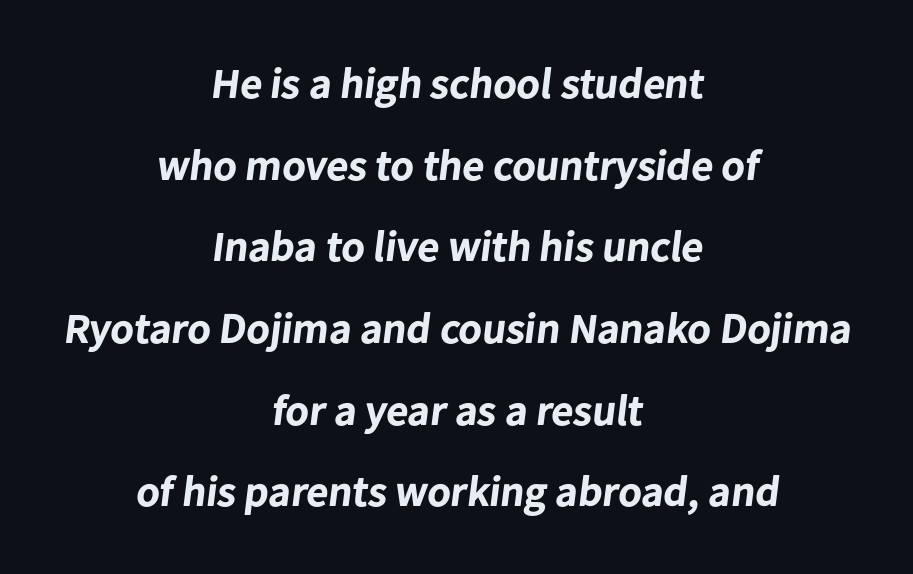
The image shows 43 px bold sans-serif type; set centered, loose line spacing (1.9x), normal letter spacing, not underlined; low stroke contrast and a medium x-height.
